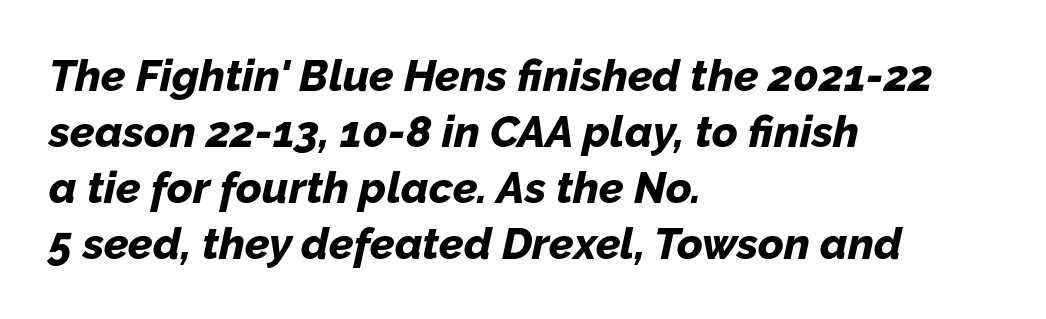
The image shows 44 px bold type, italic (leaning right); set left-aligned, normal line spacing (1.27x), normal letter spacing, not underlined; low stroke contrast and a medium x-height.
